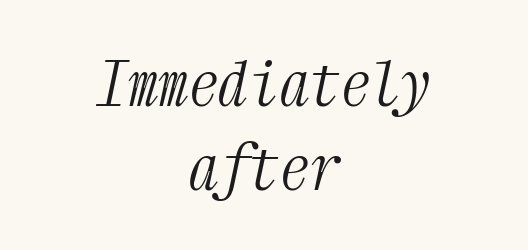
Q: Is the text bold? A: No.
Q: Is the text italic (slanted)? A: Yes, it leans right by about 12 degrees.
Q: Is the typeface a serif or a sans-serif typeface? A: Serif.
Q: Is the text underlined? A: No.
Q: How is the paragraph aligned? A: Centered.
Q: Is the spacing between letters normal or unusually wide? A: Normal.
Q: Is the spacing between lines tight, normal or loose? A: Normal.
Q: Width (condensed, normal, or wide)? A: Condensed.
Q: Stroke contrast? A: Medium.
Q: x-height? A: Medium.
Q: Monospaced? A: Yes.
